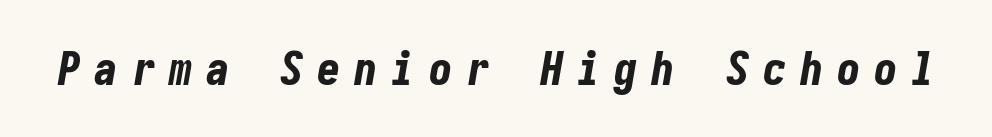
{"italic": "yes", "lean": "right", "slant_degrees": 10, "bold": "yes", "weight": "bold", "width": "condensed", "stroke_contrast": "low", "x_height": "medium", "underline": "no", "letter_spacing": "wide", "letter_spacing_em": 0.29, "glyph_px": 47}
